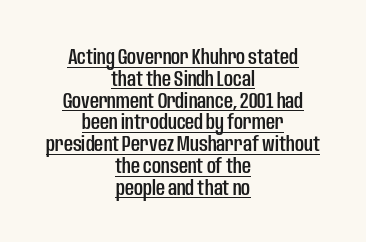
The image shows 22 px text type, upright; set centered, tight line spacing (0.99x), normal letter spacing, underlined.
